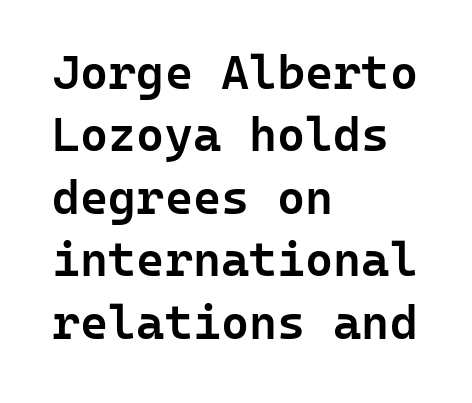
Posture: straight, roman, zero tilt. The area under the type is left untouched. Line spacing here is normal. What kind of face is this? One without serifs — a sans. Tracking value appears to be zero — textbook default spacing. The passage shown is typed in a monospace face where columns stay perfectly aligned.
